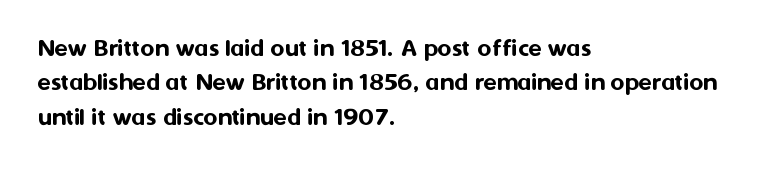
The image shows 27 px text type, upright; set left-aligned, normal line spacing (1.27x), normal letter spacing, not underlined.
